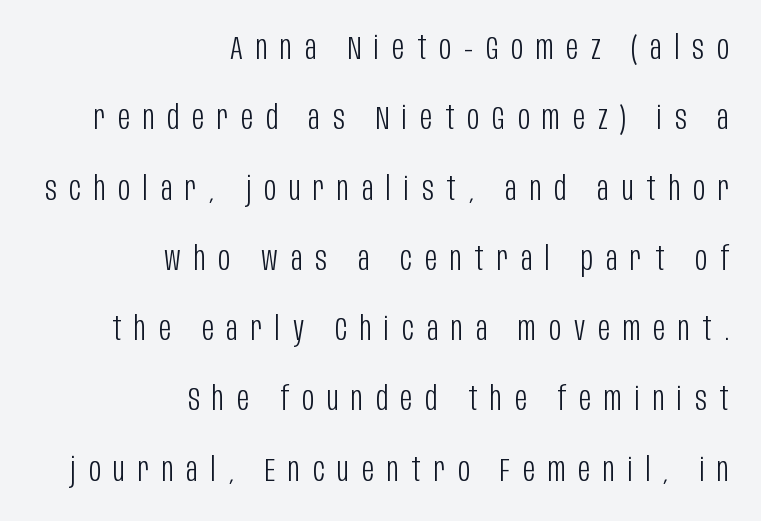
The image shows 33 px light, condensed sans-serif type, upright; set right-aligned, loose line spacing (2.13x), unusually wide letter spacing (+0.39 em), not underlined; low stroke contrast and a large x-height.
